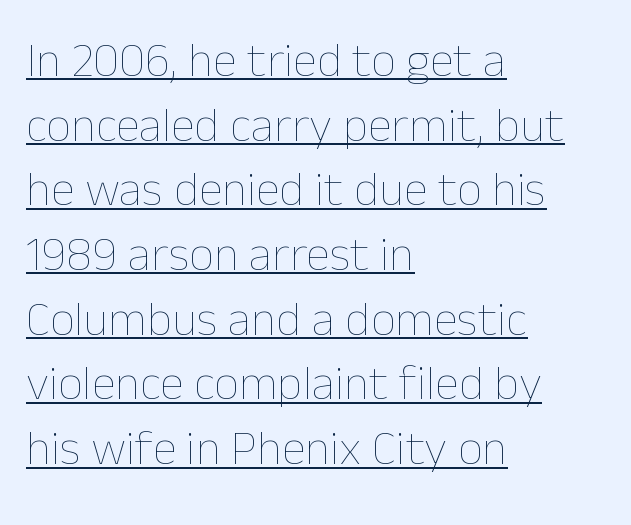
Q: Is the text bold? A: No.
Q: Is the text italic (slanted)? A: No, it is upright.
Q: Is the text underlined? A: Yes.
Q: How is the paragraph aligned? A: Left-aligned.
Q: Is the spacing between letters normal or unusually wide? A: Normal.
Q: Is the spacing between lines tight, normal or loose? A: Normal.
Q: Width (condensed, normal, or wide)? A: Normal.
Q: Stroke contrast? A: Low.
Q: x-height? A: Medium.
Q: Monospaced? A: No.
